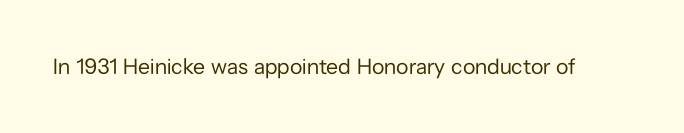
The space directly below the letters is spotless. Quick note: not italic, upright. The line texture is even and compact thanks to regular tracking. These glyphs show unthickened strokes, regular width or finer.
